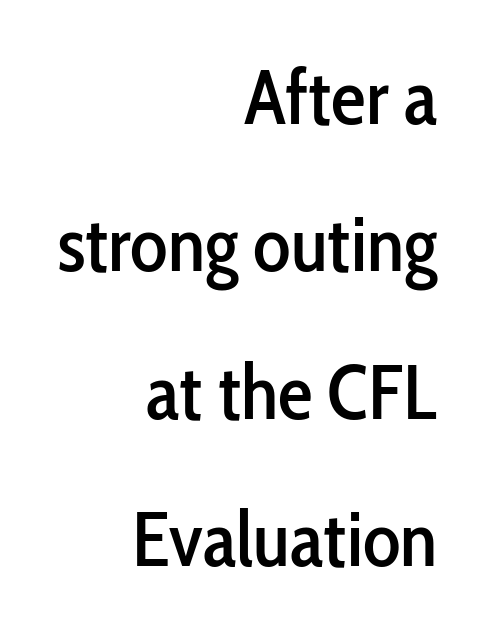
{"serif": "no", "italic": "no", "width": "condensed", "stroke_contrast": "low", "x_height": "medium", "monospaced": "no", "underline": "no", "align": "right", "line_spacing_ratio": 1.89, "letter_spacing": "normal", "letter_spacing_em": 0.0, "glyph_px": 78}
